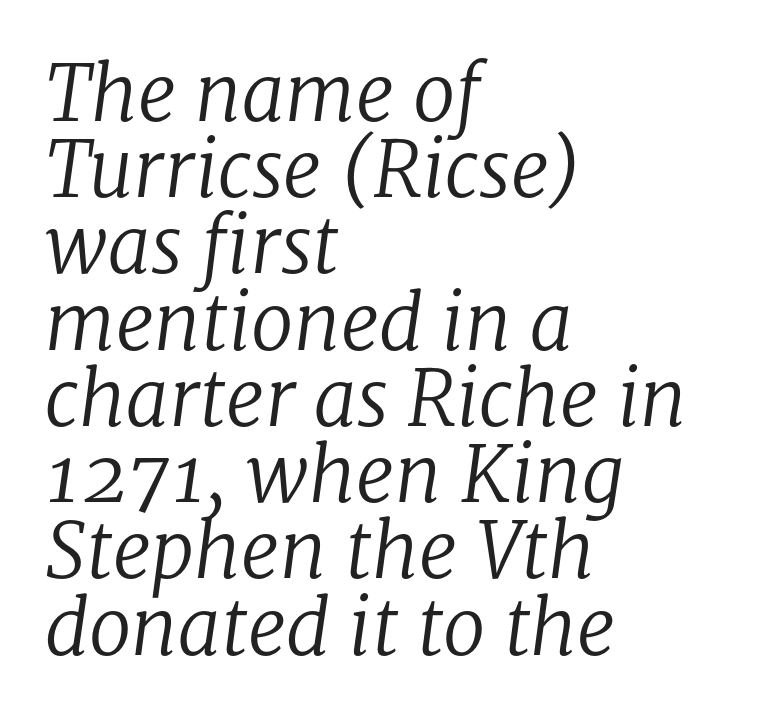
Observe the ordinary spacing: letters are neighbours, not strangers. Compared with typical paragraphs, the rows here are closer together. Caption: multi-line text, flush left, ragged right. A typesetter would mark this as italic. Font category for this specimen: serif.
